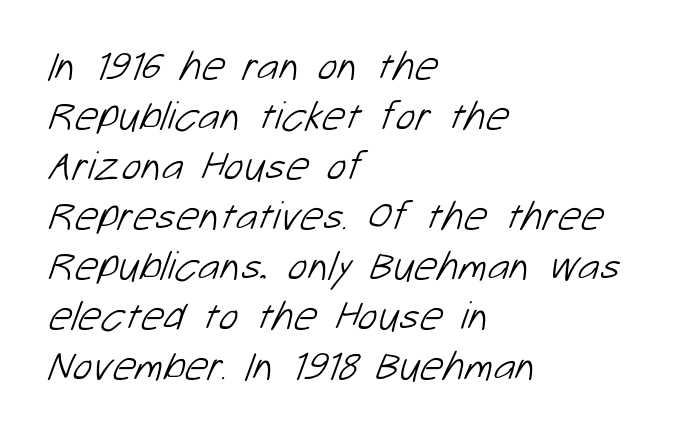
The image shows 41 px light sans-serif type; set left-aligned, line spacing 1.22x, normal letter spacing, not underlined; low stroke contrast and a medium x-height.
